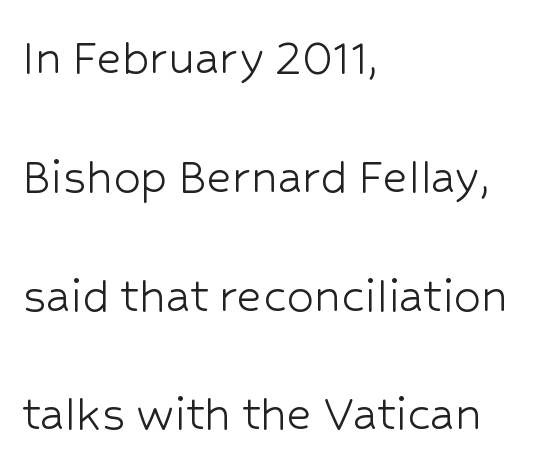
The letters advance in unequal steps, a hallmark of proportional type. The designer dialed line spacing up above the default. The glyphs are unaccompanied by any horizontal stroke below them. This is the regular roman posture of the typeface. On a weight scale, this lands at 450 or below. Is the block centered? No — it sits flush against the left margin.
